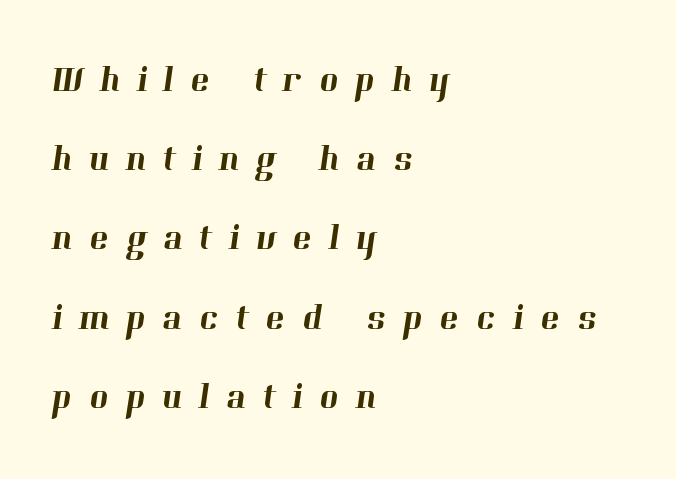
Q: Is the typeface a serif or a sans-serif typeface? A: Serif.
Q: Is the text underlined? A: No.
Q: How is the paragraph aligned? A: Left-aligned.
Q: Is the spacing between letters normal or unusually wide? A: Unusually wide.
Q: Is the spacing between lines tight, normal or loose? A: Loose.
Q: Width (condensed, normal, or wide)? A: Normal.
Q: Stroke contrast? A: High.
Q: x-height? A: Medium.
Q: Monospaced? A: No.
